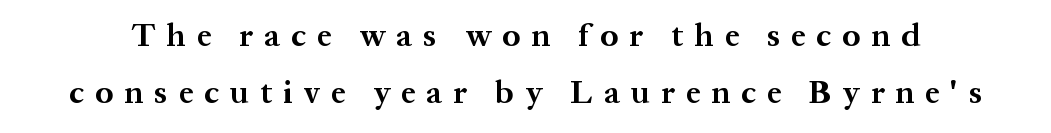
The image shows 32 px bold serif type, upright; set line spacing 1.79x, unusually wide letter spacing (+0.35 em), not underlined; medium stroke contrast and a medium x-height.
